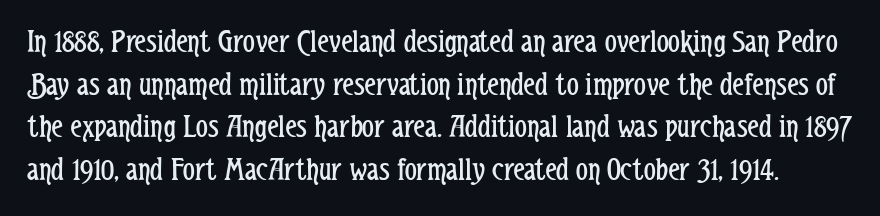
A typesetter would label this face a sans. Is this a heavy cut? Hardly; it is regular or lighter. Students, observe: this is what conventionally led text looks like. Underline: absent.
